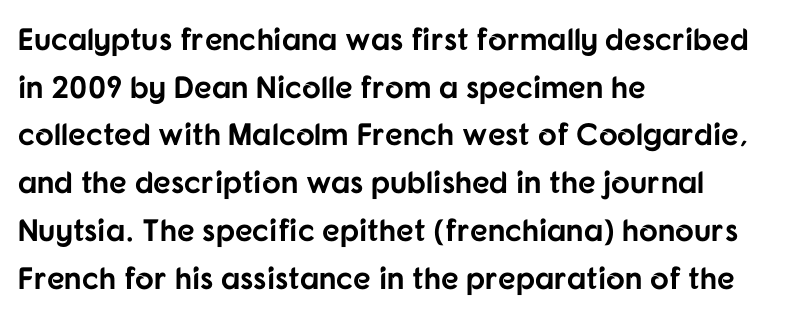
Q: Is the text bold? A: Yes.
Q: Is the text italic (slanted)? A: No, it is upright.
Q: Is the typeface a serif or a sans-serif typeface? A: Sans-serif.
Q: Is the text underlined? A: No.
Q: How is the paragraph aligned? A: Left-aligned.
Q: Is the spacing between letters normal or unusually wide? A: Normal.
Q: Is the spacing between lines tight, normal or loose? A: Normal.
Q: Width (condensed, normal, or wide)? A: Normal.
Q: Stroke contrast? A: Low.
Q: x-height? A: Medium.
Q: Monospaced? A: No.
